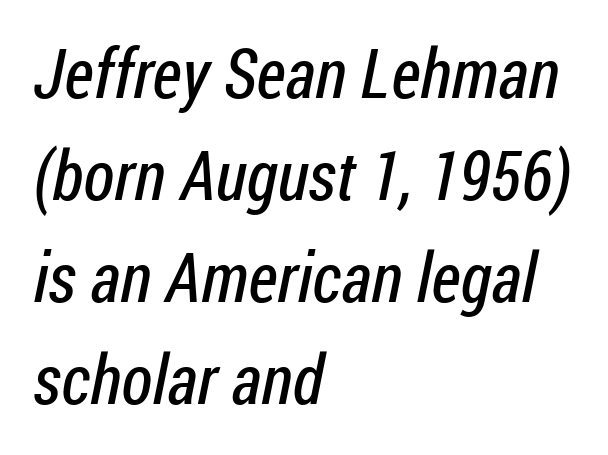
The image shows 69 px regular-weight, condensed sans-serif type; set left-aligned, normal line spacing (1.48x), normal letter spacing, not underlined; low stroke contrast and a medium x-height.
